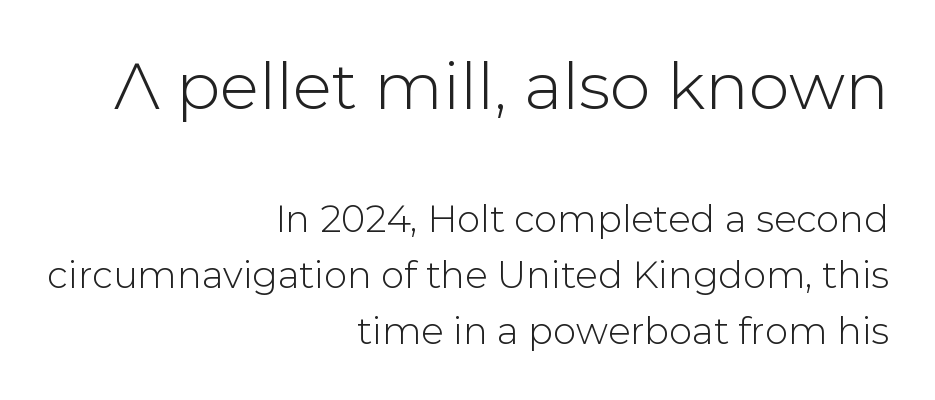
Does the bottom block carry the larger type? No, the top block does. Examine the stroke ends and you'll find no serifs. Between one letter and the next there's only the usual sliver of space. Think of a printed novel: that variable character pitch is what you see here. Descender tails drop into unmarked territory.
